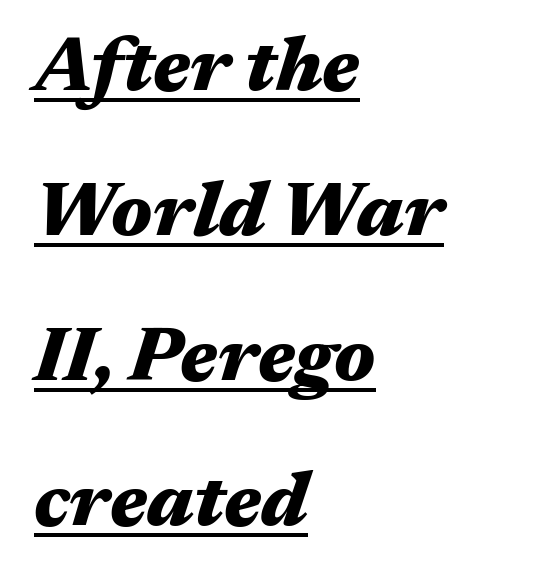
Italic: yes, the glyphs are oblique. A great deal of white space separates one row of letters from the next. The letters are bold, with thick, heavy strokes. Casual observation: everything's shoved over to the left. Students, note that the glyphs here touch the page at normal intervals. The rendered words wear a rule along their underside.
